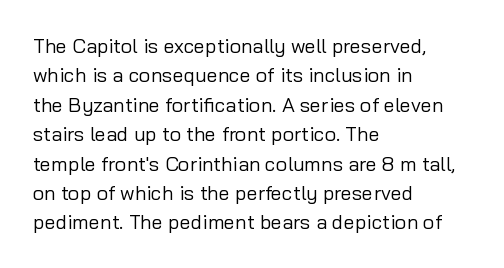
Q: Is the text bold? A: No.
Q: Is the text italic (slanted)? A: No, it is upright.
Q: Is the text underlined? A: No.
Q: How is the paragraph aligned? A: Left-aligned.
Q: Is the spacing between letters normal or unusually wide? A: Normal.
Q: Is the spacing between lines tight, normal or loose? A: Normal.
